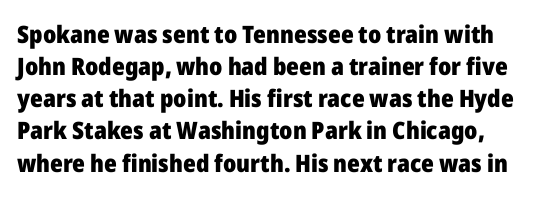
Q: Is the text bold? A: Yes.
Q: Is the text italic (slanted)? A: No, it is upright.
Q: Is the text underlined? A: No.
Q: How is the paragraph aligned? A: Left-aligned.
Q: Is the spacing between letters normal or unusually wide? A: Normal.
Q: Is the spacing between lines tight, normal or loose? A: Normal.
